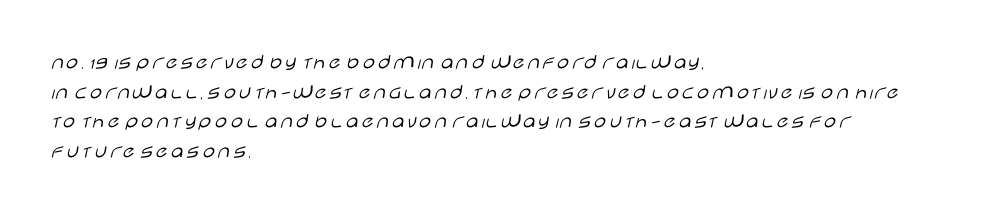
The image shows 22 px text type; set left-aligned, normal line spacing (1.35x), normal letter spacing, not underlined.
